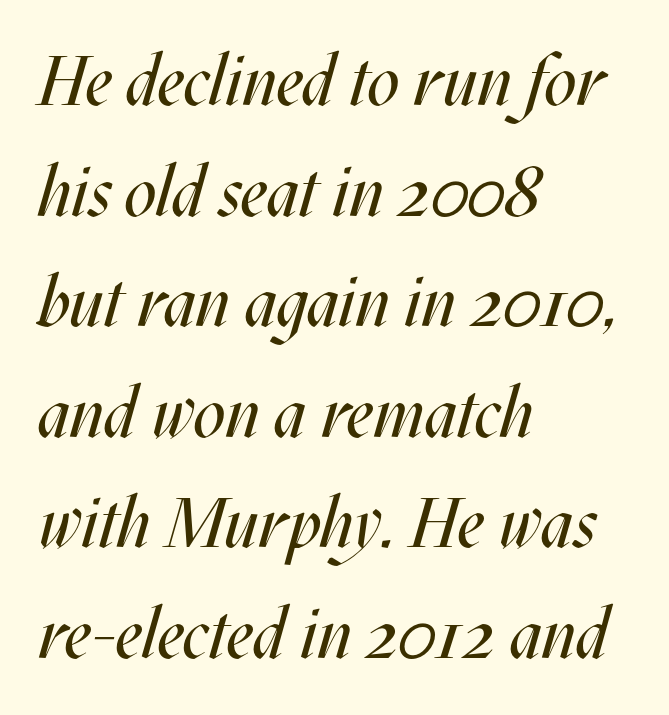
{"italic": "yes", "lean": "right", "slant_degrees": 17, "bold": "no", "weight": "regular", "width": "condensed", "stroke_contrast": "medium", "x_height": "large", "monospaced": "no", "underline": "no", "align": "left", "line_spacing": "normal", "line_spacing_ratio": 1.58, "letter_spacing": "normal", "letter_spacing_em": 0.0, "glyph_px": 70}
